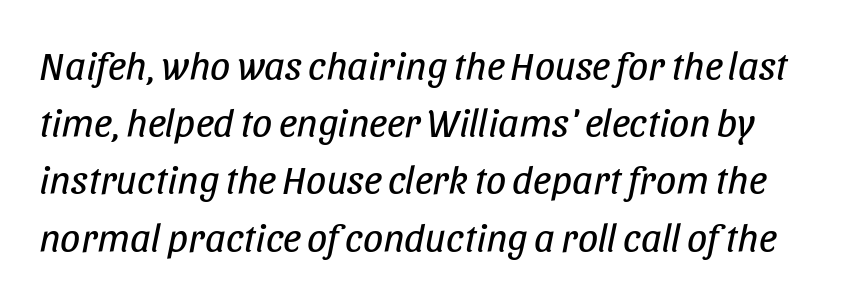
Q: Is the text bold? A: No.
Q: Is the text italic (slanted)? A: Yes, it leans right by about 11 degrees.
Q: Is the text underlined? A: No.
Q: Is the spacing between letters normal or unusually wide? A: Normal.
Q: Is the spacing between lines tight, normal or loose? A: Normal.
Q: Width (condensed, normal, or wide)? A: Condensed.
Q: Stroke contrast? A: Low.
Q: x-height? A: Large.
Q: Monospaced? A: No.
